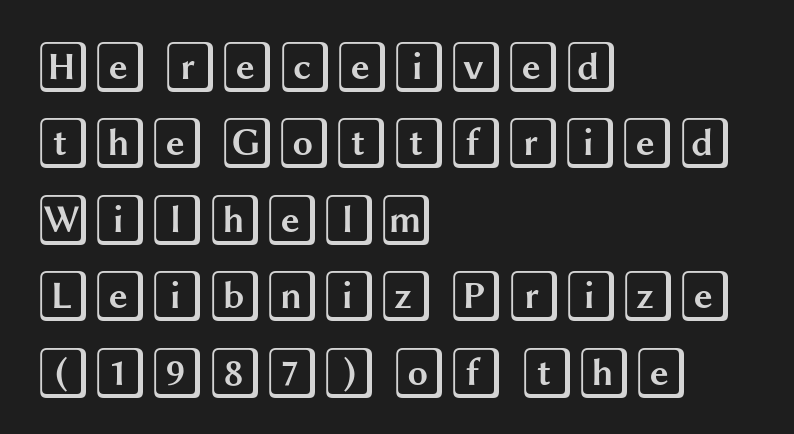
{"italic": "no", "width": "wide", "x_height": "large", "underline": "no", "align": "left", "line_spacing": "normal", "line_spacing_ratio": 1.47, "letter_spacing": "normal", "letter_spacing_em": 0.0, "glyph_px": 52}
